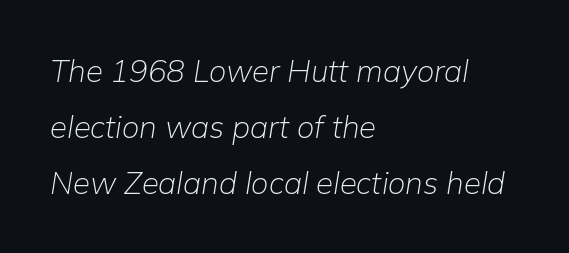
The typesetter chose a ragged-right arrangement here. Think standard paragraph weight, or any step lighter than that. Descenders are the only things crossing below the line. The rendering uses natural spacing where letterforms have individual widths. Nothing unusual about the tracking: characters are spaced as the font intends.
